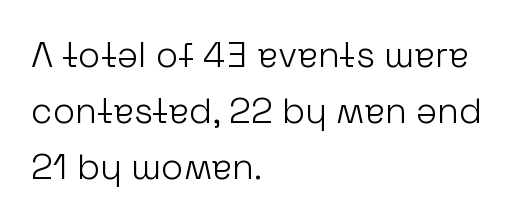
Q: Is the text bold? A: No.
Q: Is the text italic (slanted)? A: No, it is upright.
Q: Is the typeface a serif or a sans-serif typeface? A: Sans-serif.
Q: Is the text underlined? A: No.
Q: How is the paragraph aligned? A: Left-aligned.
Q: Is the spacing between letters normal or unusually wide? A: Normal.
Q: Is the spacing between lines tight, normal or loose? A: Normal.
Q: Width (condensed, normal, or wide)? A: Normal.
Q: Stroke contrast? A: Low.
Q: x-height? A: Medium.
Q: Monospaced? A: No.
